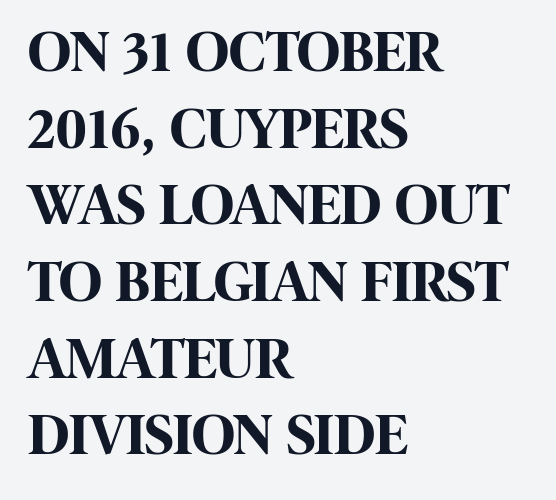
Q: Is the text bold? A: Yes.
Q: Is the text italic (slanted)? A: No, it is upright.
Q: Is the typeface a serif or a sans-serif typeface? A: Sans-serif.
Q: Is the text underlined? A: No.
Q: How is the paragraph aligned? A: Left-aligned.
Q: Is the spacing between letters normal or unusually wide? A: Normal.
Q: Is the spacing between lines tight, normal or loose? A: Normal.
Q: Width (condensed, normal, or wide)? A: Condensed.
Q: Stroke contrast? A: High.
Q: x-height? A: Large.
Q: Monospaced? A: No.
